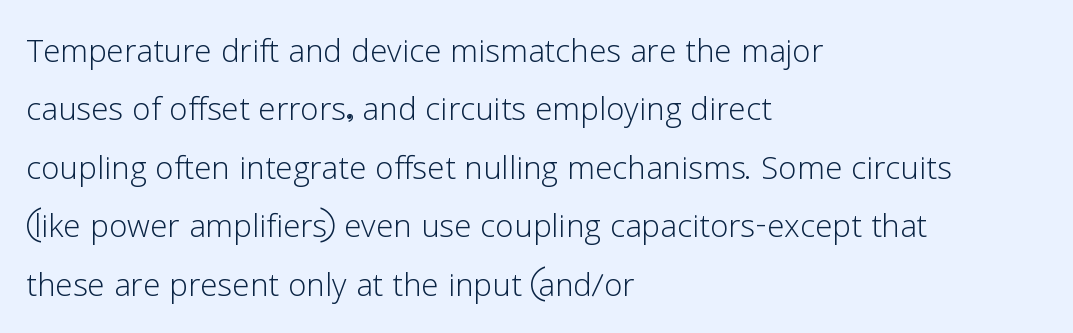
{"serif": "no", "italic": "no", "bold": "no", "weight": "light", "width": "normal", "stroke_contrast": "low", "x_height": "medium", "monospaced": "no", "underline": "no", "align": "left", "line_spacing": "normal", "line_spacing_ratio": 1.39, "letter_spacing": "normal", "letter_spacing_em": 0.0, "glyph_px": 42}
